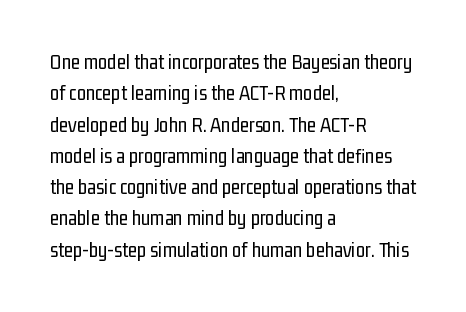
Q: Is the text bold? A: No.
Q: Is the text italic (slanted)? A: No, it is upright.
Q: Is the text underlined? A: No.
Q: How is the paragraph aligned? A: Left-aligned.
Q: Is the spacing between letters normal or unusually wide? A: Normal.
Q: Is the spacing between lines tight, normal or loose? A: Normal.
